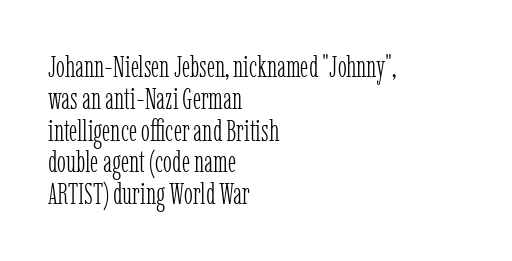
The letters carry serifs — small finishing strokes at the ends of their stems. Does extra space separate the letters? No, they use regular spacing. You could barely slide anything between these rows. Notice how the stems are strictly vertical — no italics here. Looks like regular typesetting: each glyph gets only the width it needs. Weight: regular or lighter.
